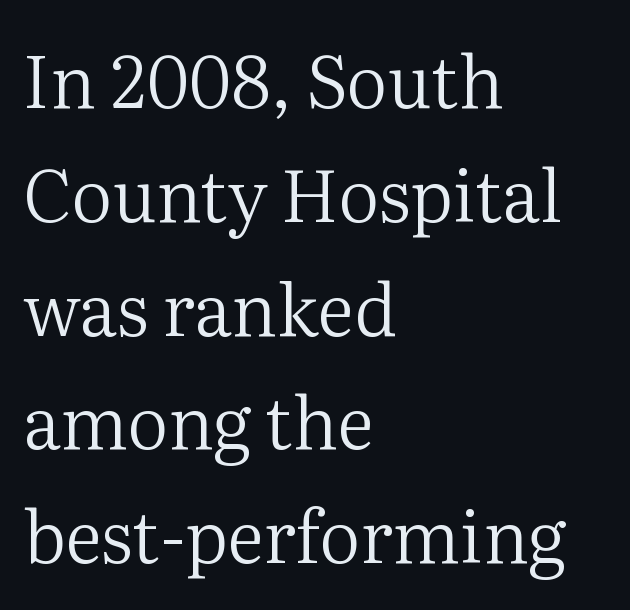
What kind of face is this? One with serifs. Regarding leading, the lines here are spaced in the standard way. Spacing verdict: proportional, widths tailored to each character. The font sits on the lighter half of the weight spectrum, regular included. Students, note that the glyphs here touch the page at normal intervals. Does the copy run flush right? No — it runs flush left.
